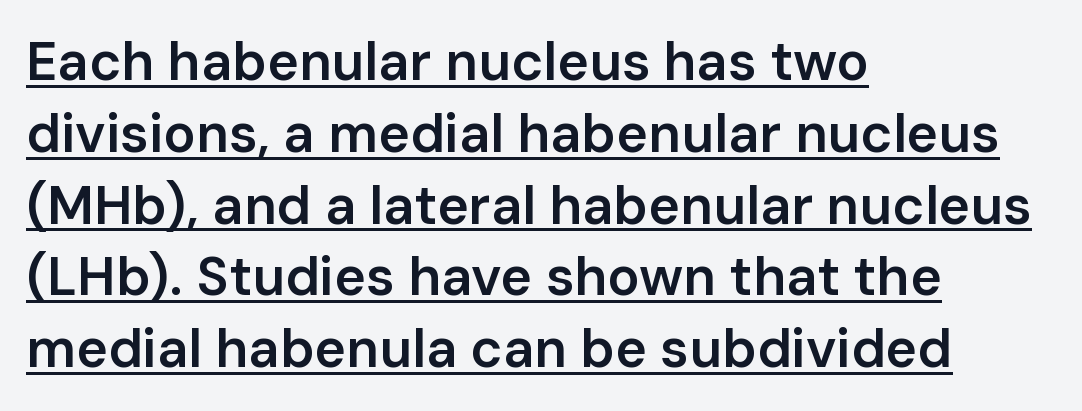
Honestly, the letter spacing is just normal — you wouldn't notice it. Like a heading marked for emphasis, these lines bear an underscore. Interline gaps are of average width in this sample. This sample has the flowing, uneven cadence of proportional lettering. The characters display no serif detailing; their extremities are plain.
